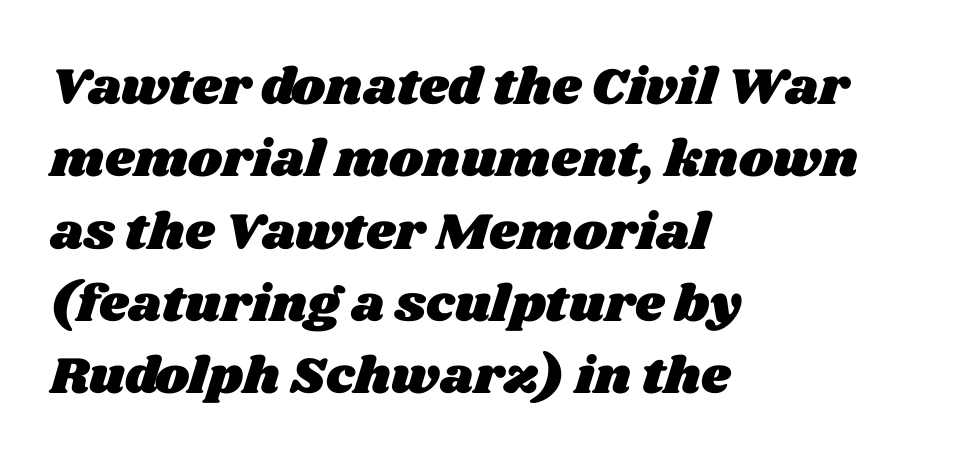
The image shows 52 px wide type; set left-aligned, normal line spacing (1.39x), normal letter spacing, not underlined; medium stroke contrast and a large x-height.
